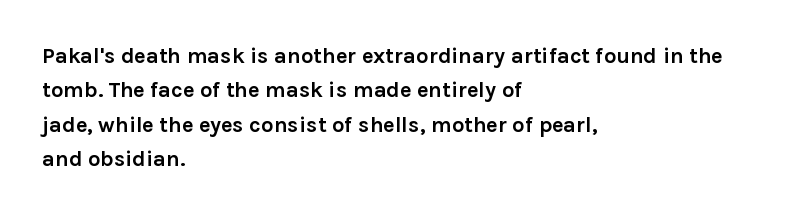
{"italic": "no", "bold": "yes", "underline": "no", "align": "left", "line_spacing": "normal", "line_spacing_ratio": 1.56, "letter_spacing": "normal", "letter_spacing_em": 0.0, "glyph_px": 22}
